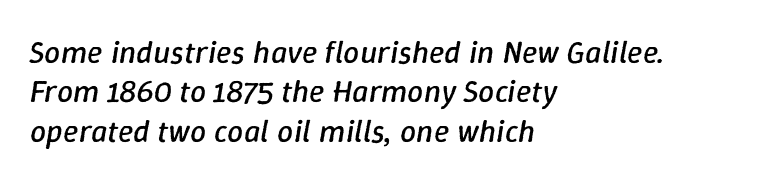
The image shows 32 px regular-weight type, italic (leaning right); set left-aligned, line spacing 1.23x, normal letter spacing, not underlined; low stroke contrast and a medium x-height.
